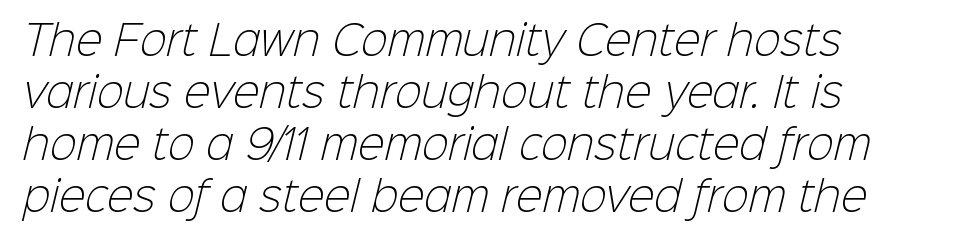
The image shows 40 px light sans-serif type; set left-aligned, normal line spacing (1.3x), normal letter spacing, not underlined; low stroke contrast and a medium x-height.
